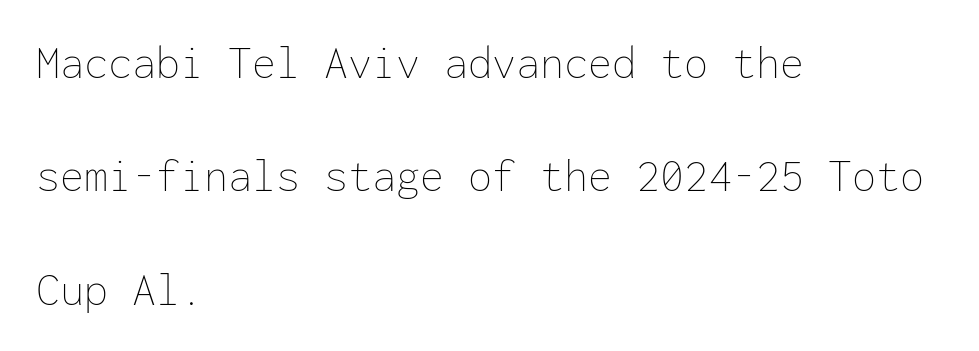
{"italic": "no", "bold": "no", "weight": "thin", "width": "normal", "stroke_contrast": "low", "x_height": "medium", "monospaced": "yes", "underline": "no", "align": "left", "line_spacing": "loose", "line_spacing_ratio": 2.36, "letter_spacing": "normal", "letter_spacing_em": 0.0, "glyph_px": 48}
